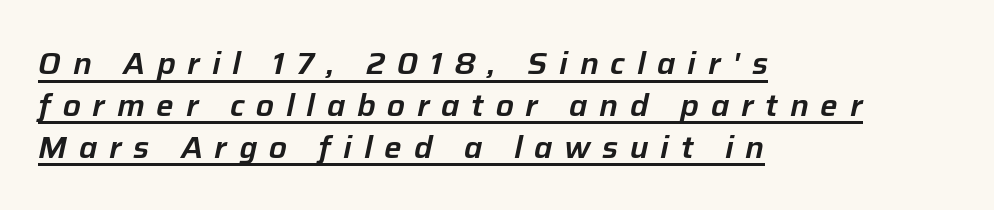
Q: Is the text italic (slanted)? A: Yes, it leans right by about 12 degrees.
Q: Is the text underlined? A: Yes.
Q: How is the paragraph aligned? A: Left-aligned.
Q: Is the spacing between letters normal or unusually wide? A: Unusually wide.
Q: Is the spacing between lines tight, normal or loose? A: Normal.
Q: Width (condensed, normal, or wide)? A: Normal.
Q: Stroke contrast? A: Low.
Q: x-height? A: Medium.
Q: Monospaced? A: No.
